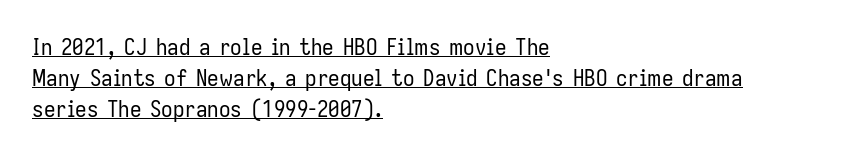
The image shows 23 px text type, upright; set left-aligned, normal line spacing (1.34x), normal letter spacing, underlined.
